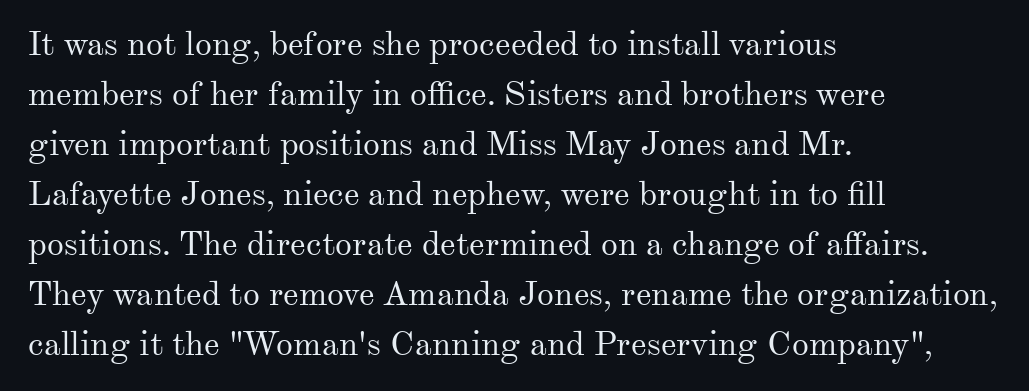
{"serif": "yes", "italic": "no", "bold": "no", "weight": "regular", "width": "normal", "stroke_contrast": "medium", "x_height": "small", "monospaced": "no", "underline": "no", "align": "left", "line_spacing": "normal", "line_spacing_ratio": 1.47, "letter_spacing": "normal", "letter_spacing_em": 0.0, "glyph_px": 34}
